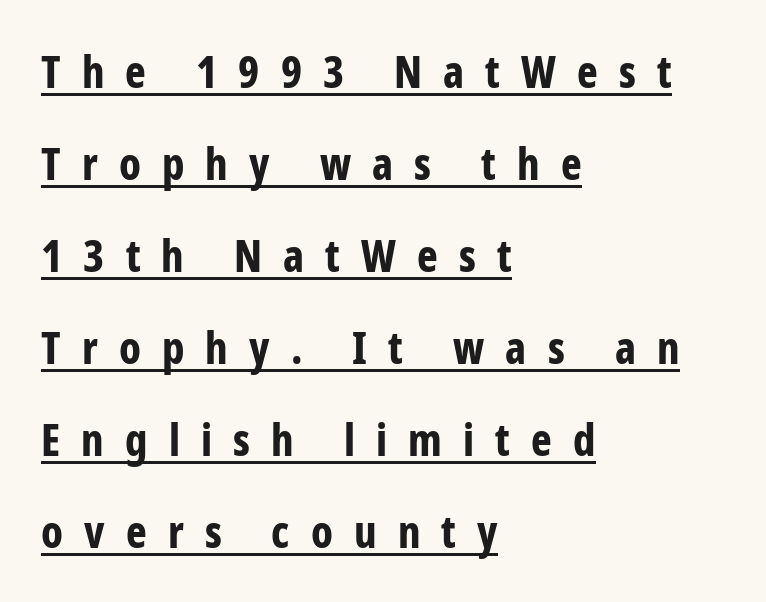
{"serif": "no", "italic": "no", "bold": "yes", "weight": "bold", "width": "condensed", "stroke_contrast": "low", "x_height": "medium", "monospaced": "no", "underline": "yes", "align": "left", "line_spacing": "loose", "line_spacing_ratio": 2.09, "letter_spacing": "wide", "letter_spacing_em": 0.48, "glyph_px": 44}
